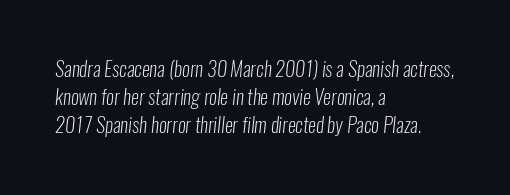
The image shows 20 px text type; set left-aligned, normal line spacing (1.41x), normal letter spacing, not underlined.
